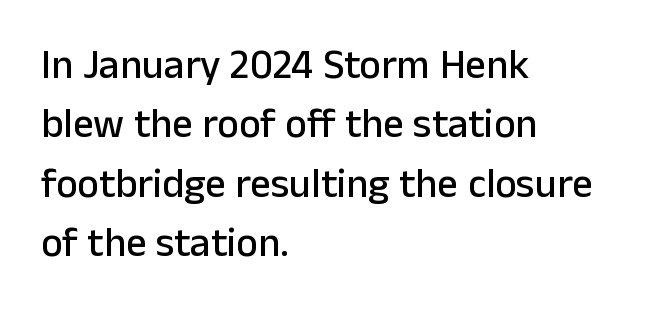
Q: Is the text italic (slanted)? A: No, it is upright.
Q: Is the typeface a serif or a sans-serif typeface? A: Sans-serif.
Q: Is the text underlined? A: No.
Q: How is the paragraph aligned? A: Left-aligned.
Q: Is the spacing between letters normal or unusually wide? A: Normal.
Q: Is the spacing between lines tight, normal or loose? A: Normal.
Q: Width (condensed, normal, or wide)? A: Normal.
Q: Stroke contrast? A: Low.
Q: x-height? A: Medium.
Q: Monospaced? A: No.
